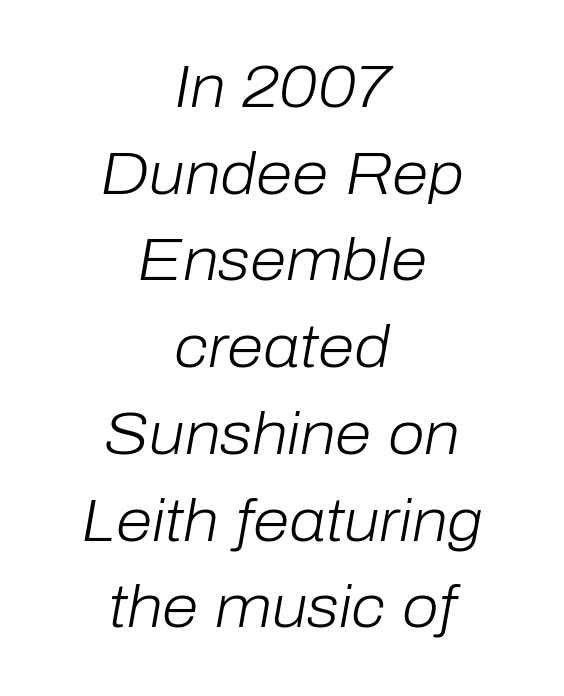
{"italic": "yes", "lean": "right", "slant_degrees": 10, "bold": "no", "weight": "light", "width": "normal", "stroke_contrast": "low", "x_height": "medium", "monospaced": "no", "underline": "no", "align": "center", "line_spacing": "normal", "line_spacing_ratio": 1.47, "letter_spacing": "normal", "letter_spacing_em": 0.0, "glyph_px": 59}
